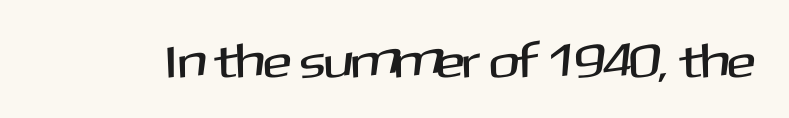
Q: Is the text italic (slanted)? A: No, it is upright.
Q: Is the typeface a serif or a sans-serif typeface? A: Sans-serif.
Q: Is the text underlined? A: No.
Q: Is the spacing between letters normal or unusually wide? A: Normal.
Q: Width (condensed, normal, or wide)? A: Normal.
Q: Stroke contrast? A: Medium.
Q: x-height? A: Medium.
Q: Monospaced? A: No.
